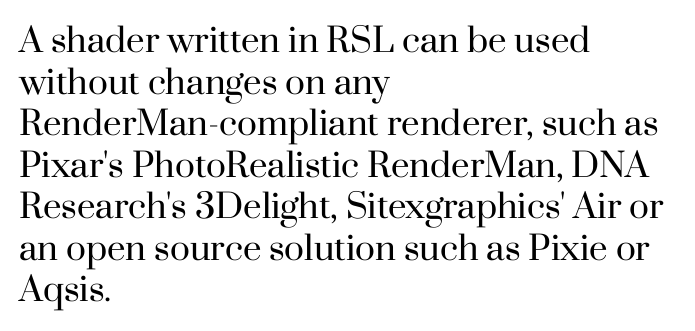
Q: Is the text bold? A: No.
Q: Is the text italic (slanted)? A: No, it is upright.
Q: Is the typeface a serif or a sans-serif typeface? A: Serif.
Q: Is the text underlined? A: No.
Q: How is the paragraph aligned? A: Left-aligned.
Q: Is the spacing between letters normal or unusually wide? A: Normal.
Q: Is the spacing between lines tight, normal or loose? A: Normal.
Q: Width (condensed, normal, or wide)? A: Normal.
Q: Stroke contrast? A: High.
Q: x-height? A: Small.
Q: Monospaced? A: No.
